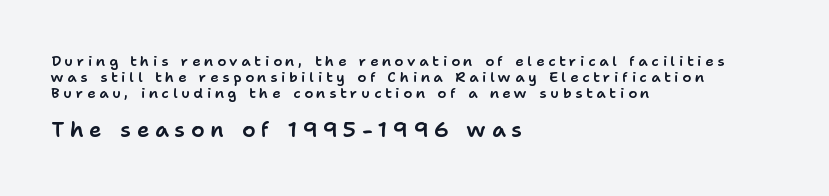
Q: Is the text italic (slanted)? A: No, it is upright.
Q: Is the text underlined? A: No.
Q: How is the paragraph aligned? A: Left-aligned.
Q: Is the spacing between letters normal or unusually wide? A: Unusually wide.
Q: Is the spacing between lines tight, normal or loose? A: Tight.
Q: Which block of text is set in a larger size, the first (top) or the second (bottom)? A: The second (bottom) one.
